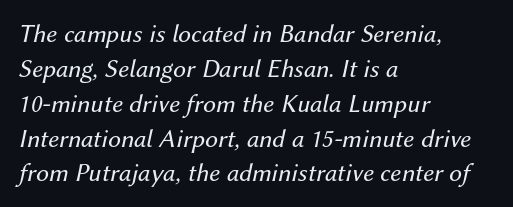
{"italic": "yes", "lean": "right", "slant_degrees": 12, "bold": "no", "underline": "no", "align": "left", "line_spacing": "normal", "line_spacing_ratio": 1.34, "letter_spacing": "normal", "letter_spacing_em": 0.0, "glyph_px": 26}
